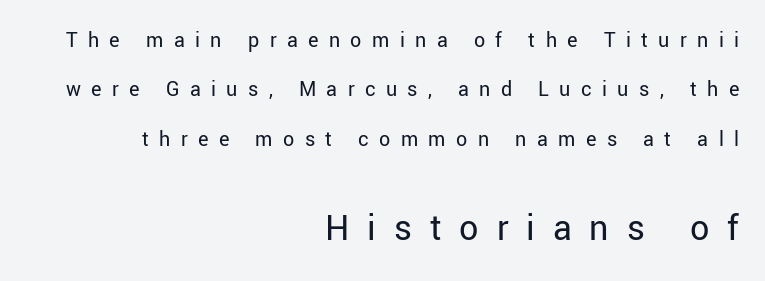
The image shows 38 px regular-weight sans-serif type, upright; set right-aligned, loose line spacing (2.24x), unusually wide letter spacing (+0.47 em), not underlined; the second (bottom) block is 1.73x larger; low stroke contrast and a medium x-height.
